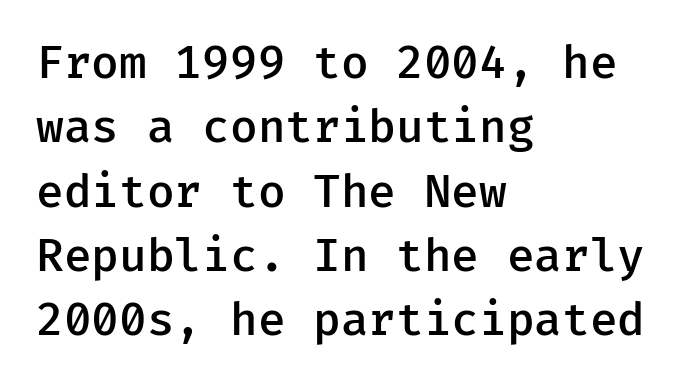
This sample keeps an unexceptional amount of space between lines. Nothing unusual about the tracking: characters are spaced as the font intends. The designer went with a sans here, leaving each stem footless. Visually the block forms a straight wall on the left and a jagged coastline on the right.
